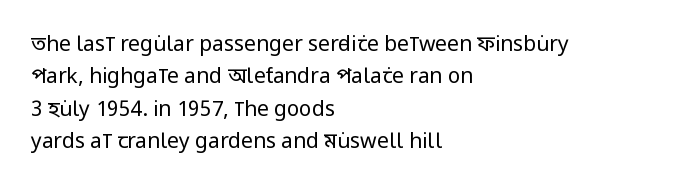
The image shows 21 px text type, upright; set left-aligned, normal line spacing (1.54x), normal letter spacing, not underlined.
